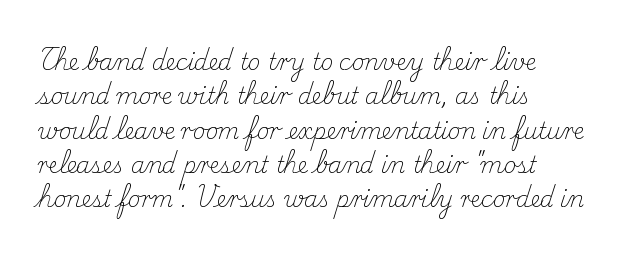
The image shows 22 px text type; set left-aligned, normal line spacing (1.56x), normal letter spacing, not underlined.
